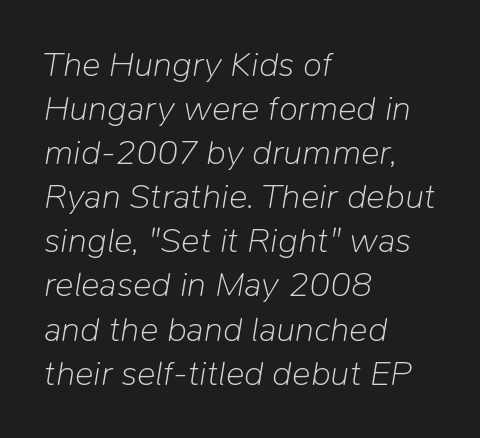
{"italic": "yes", "lean": "right", "slant_degrees": 9, "bold": "no", "weight": "light", "width": "normal", "stroke_contrast": "low", "x_height": "medium", "monospaced": "no", "underline": "no", "align": "left", "line_spacing": "normal", "line_spacing_ratio": 1.26, "letter_spacing": "normal", "letter_spacing_em": 0.0, "glyph_px": 35}
